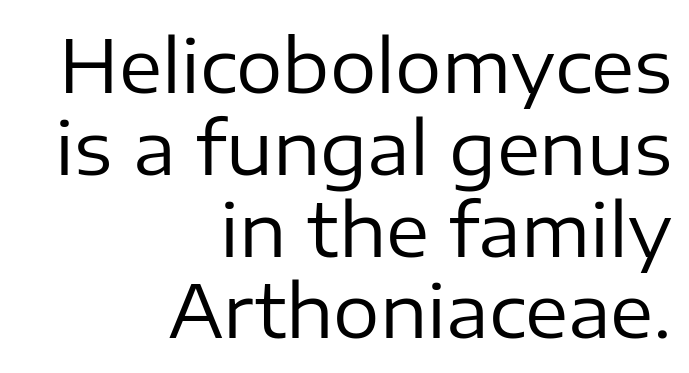
{"serif": "no", "italic": "no", "bold": "no", "weight": "regular", "width": "normal", "stroke_contrast": "low", "x_height": "medium", "monospaced": "no", "underline": "no", "align": "right", "line_spacing": "tight", "line_spacing_ratio": 1.12, "letter_spacing": "normal", "letter_spacing_em": 0.0, "glyph_px": 73}
